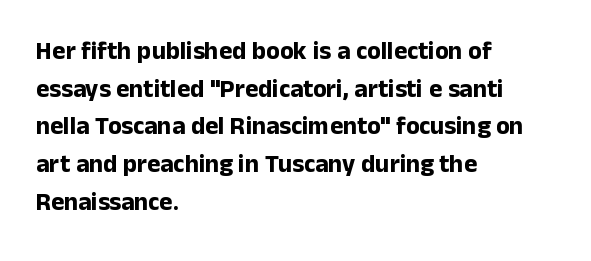
Q: Is the text bold? A: Yes.
Q: Is the text italic (slanted)? A: No, it is upright.
Q: Is the text underlined? A: No.
Q: How is the paragraph aligned? A: Left-aligned.
Q: Is the spacing between letters normal or unusually wide? A: Normal.
Q: Is the spacing between lines tight, normal or loose? A: Normal.
